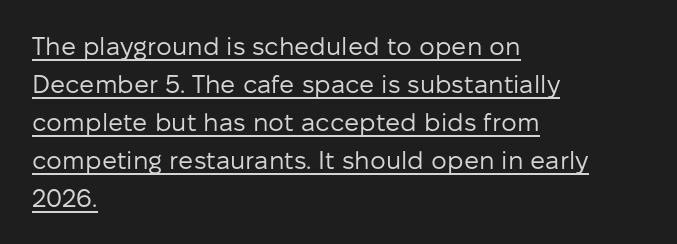
Q: Is the text bold? A: No.
Q: Is the text italic (slanted)? A: No, it is upright.
Q: Is the text underlined? A: Yes.
Q: How is the paragraph aligned? A: Left-aligned.
Q: Is the spacing between letters normal or unusually wide? A: Normal.
Q: Is the spacing between lines tight, normal or loose? A: Normal.
